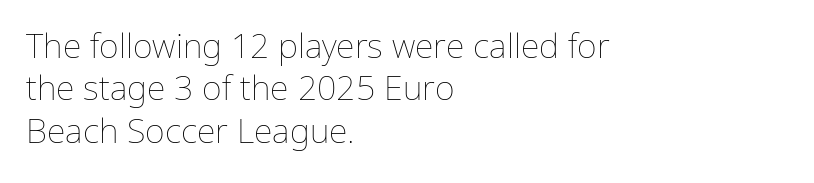
A typesetter would call this proportional, since set widths differ per character. Which margin do the lines hug? The left one — the right edge is uneven. This block has exactly the height ordinary leading produces. Letters rest on an invisible, unmarked baseline.
